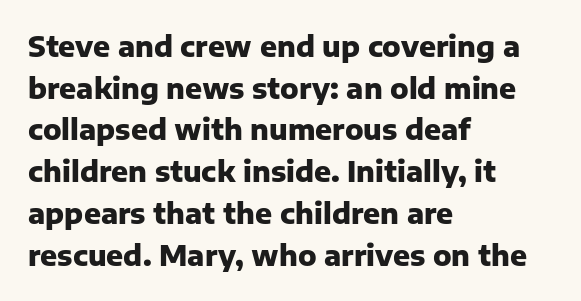
Q: Is the text bold? A: Yes.
Q: Is the text italic (slanted)? A: No, it is upright.
Q: Is the typeface a serif or a sans-serif typeface? A: Sans-serif.
Q: Is the text underlined? A: No.
Q: How is the paragraph aligned? A: Left-aligned.
Q: Is the spacing between letters normal or unusually wide? A: Normal.
Q: Is the spacing between lines tight, normal or loose? A: Normal.
Q: Width (condensed, normal, or wide)? A: Normal.
Q: Stroke contrast? A: Low.
Q: x-height? A: Medium.
Q: Monospaced? A: No.
